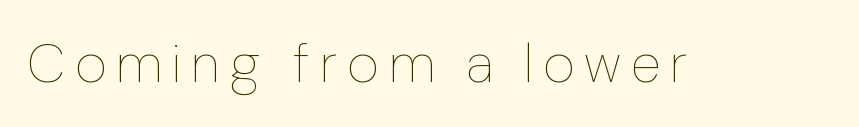
Just letters on the line, the space beneath them empty. Italic: no, the glyphs are upright roman. Character widths vary here, with narrow letters taking less room than wide ones. Letters have the restrained weight of plain body copy at most.
